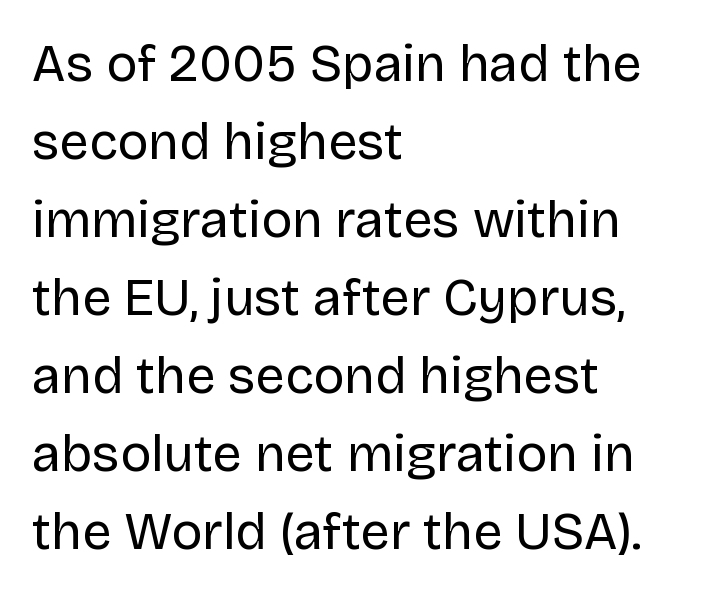
Q: Is the text bold? A: No.
Q: Is the text italic (slanted)? A: No, it is upright.
Q: Is the typeface a serif or a sans-serif typeface? A: Sans-serif.
Q: Is the text underlined? A: No.
Q: How is the paragraph aligned? A: Left-aligned.
Q: Is the spacing between letters normal or unusually wide? A: Normal.
Q: Is the spacing between lines tight, normal or loose? A: Normal.
Q: Width (condensed, normal, or wide)? A: Normal.
Q: Stroke contrast? A: Low.
Q: x-height? A: Large.
Q: Monospaced? A: No.
